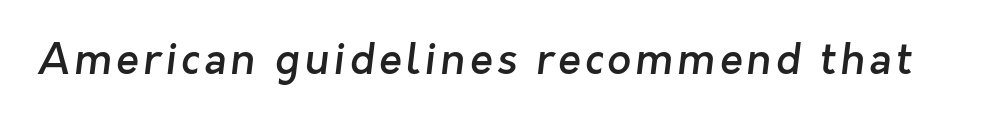
The image shows 42 px semibold sans-serif type; set not underlined; low stroke contrast and a medium x-height.
